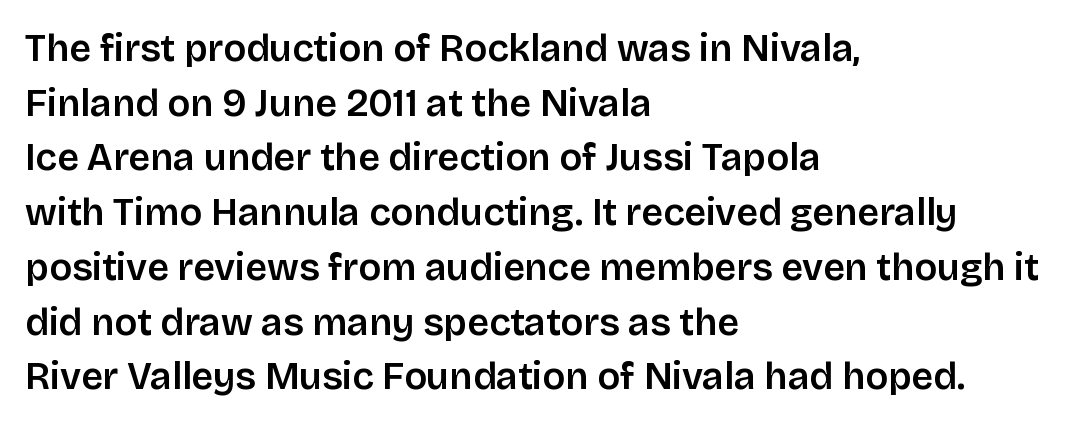
Q: Is the text italic (slanted)? A: No, it is upright.
Q: Is the typeface a serif or a sans-serif typeface? A: Sans-serif.
Q: Is the text underlined? A: No.
Q: How is the paragraph aligned? A: Left-aligned.
Q: Is the spacing between letters normal or unusually wide? A: Normal.
Q: Is the spacing between lines tight, normal or loose? A: Normal.
Q: Width (condensed, normal, or wide)? A: Normal.
Q: Stroke contrast? A: Low.
Q: x-height? A: Large.
Q: Monospaced? A: No.
